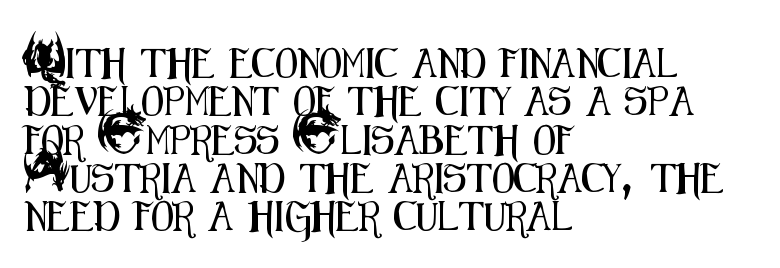
{"serif": "no", "italic": "no", "width": "condensed", "stroke_contrast": "medium", "x_height": "small", "monospaced": "no", "underline": "no", "align": "left", "line_spacing": "normal", "line_spacing_ratio": 1.32, "letter_spacing": "normal", "letter_spacing_em": 0.0, "glyph_px": 29}
